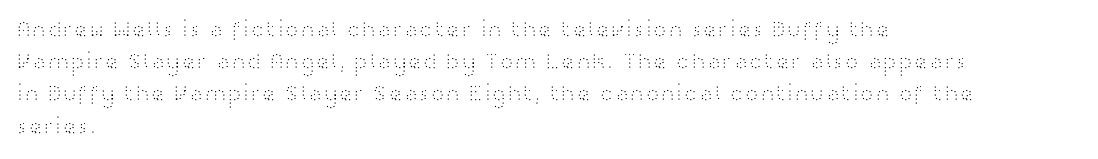
Q: Is the text bold? A: No.
Q: Is the text italic (slanted)? A: No, it is upright.
Q: Is the text underlined? A: No.
Q: How is the paragraph aligned? A: Left-aligned.
Q: Is the spacing between letters normal or unusually wide? A: Normal.
Q: Is the spacing between lines tight, normal or loose? A: Normal.
